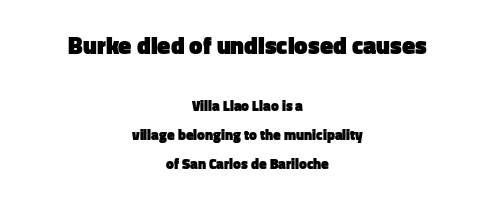
Q: Is the text bold? A: Yes.
Q: Is the text italic (slanted)? A: No, it is upright.
Q: Is the text underlined? A: No.
Q: How is the paragraph aligned? A: Centered.
Q: Is the spacing between letters normal or unusually wide? A: Normal.
Q: Is the spacing between lines tight, normal or loose? A: Loose.
Q: Which block of text is set in a larger size, the first (top) or the second (bottom)? A: The first (top) one.
